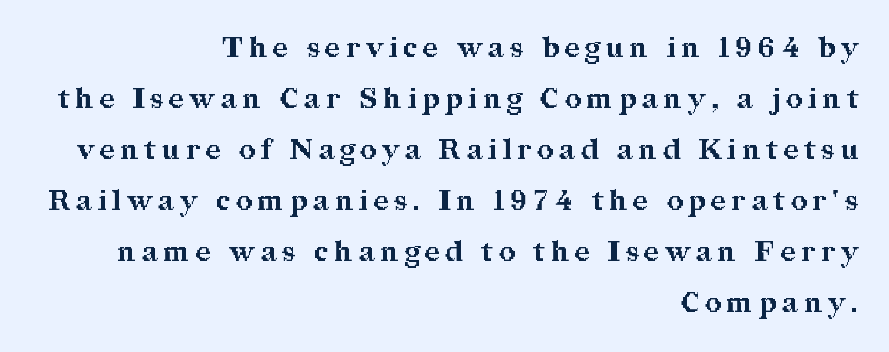
The image shows 28 px bold serif type, upright; set right-aligned, line spacing 1.82x, unusually wide letter spacing (+0.22 em), not underlined; medium stroke contrast and a medium x-height.
